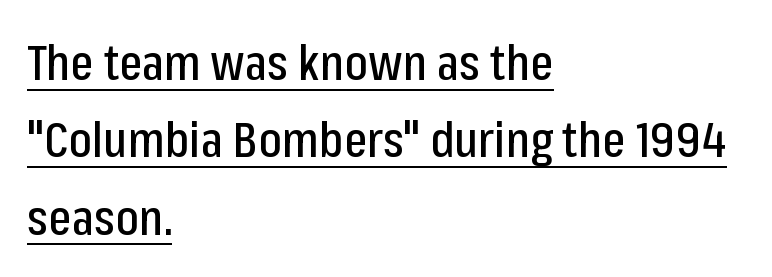
The image shows 49 px condensed sans-serif type, upright; set left-aligned, normal line spacing (1.58x), normal letter spacing, underlined; low stroke contrast and a medium x-height.
